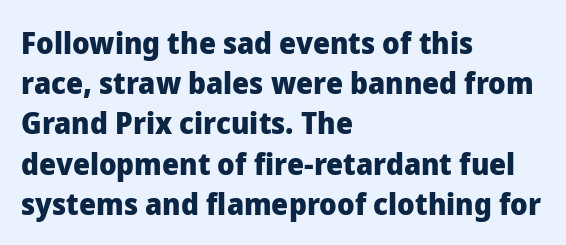
The typography opts for an upright posture over an oblique one. Its strokes are broad and dark, the hallmark of bold type. The typesetter chose a ragged-right arrangement here. Check where the strokes stop: nothing finishes them off — pure sans. This block has exactly the height ordinary leading produces.
